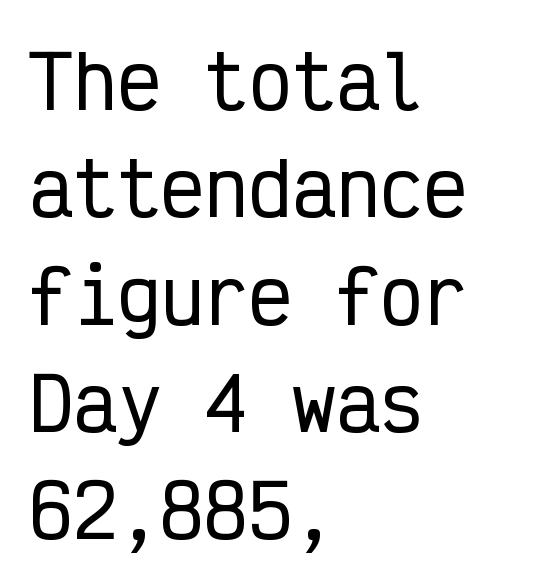
{"serif": "no", "italic": "no", "width": "condensed", "stroke_contrast": "low", "x_height": "medium", "monospaced": "yes", "underline": "no", "align": "left", "line_spacing": "normal", "line_spacing_ratio": 1.47, "letter_spacing": "normal", "letter_spacing_em": 0.0, "glyph_px": 73}
